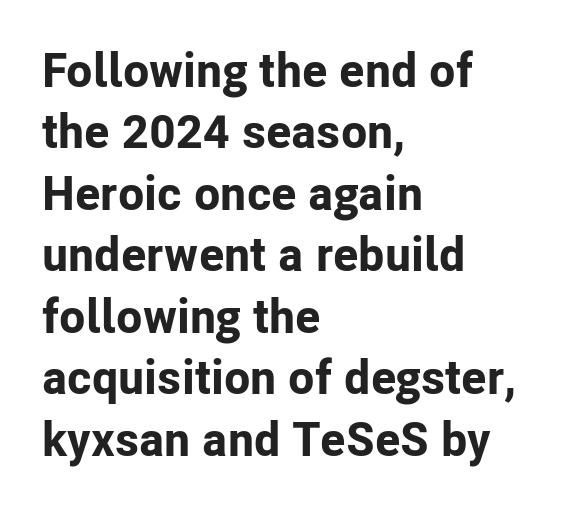
The image shows 48 px bold sans-serif type, upright; set left-aligned, normal line spacing (1.28x), normal letter spacing, not underlined; low stroke contrast and a medium x-height.
